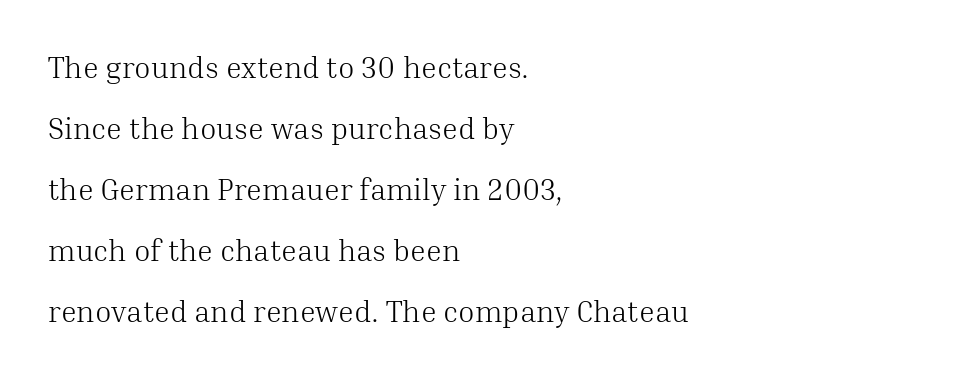
Each letter keeps its own natural width here, so spacing adapts to shape. Honestly, the letter spacing is just normal — you wouldn't notice it. A roman cut, with each character standing at attention. Widely set lines give the paragraph a tall, airy silhouette. Layout note: lines flush left.
